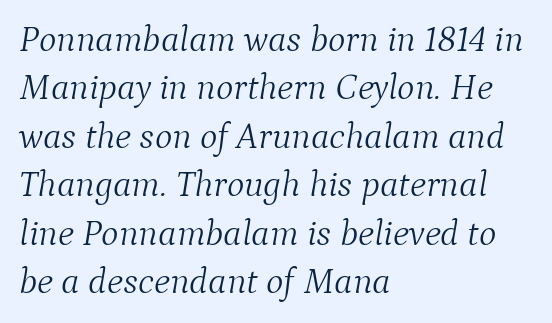
The image shows 37 px light serif type, italic (leaning right); set left-aligned, normal line spacing (1.31x), normal letter spacing, not underlined; medium stroke contrast and a medium x-height.
